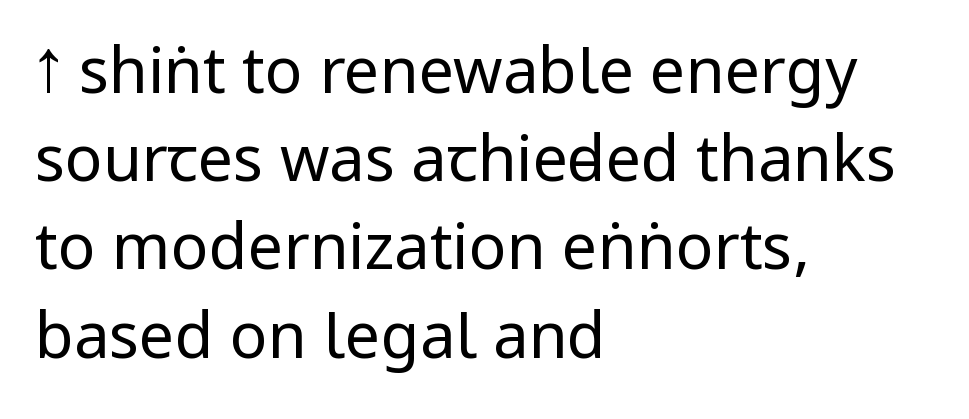
The image shows 63 px regular-weight, condensed sans-serif type, upright; set left-aligned, normal line spacing (1.4x), normal letter spacing, not underlined; low stroke contrast.
